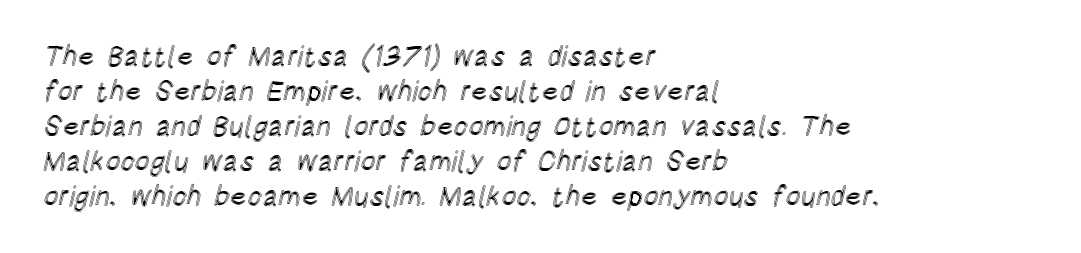
Q: Is the text italic (slanted)? A: Yes.
Q: Is the text underlined? A: No.
Q: How is the paragraph aligned? A: Left-aligned.
Q: Is the spacing between letters normal or unusually wide? A: Normal.
Q: Is the spacing between lines tight, normal or loose? A: Normal.
Q: Width (condensed, normal, or wide)? A: Condensed.
Q: x-height? A: Large.
Q: Monospaced? A: No.
